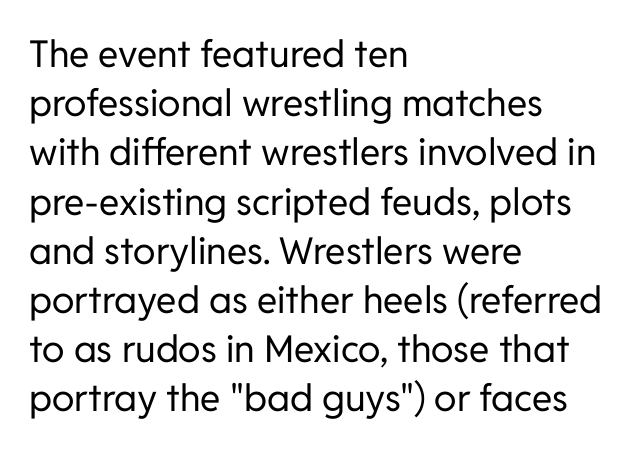
Designer's note — italics off, roman on. Is the type heavy? It reads as light-to-regular instead. Here the designer chose a conventional face with non-uniform glyph widths. Beneath every word, the page is bare.
